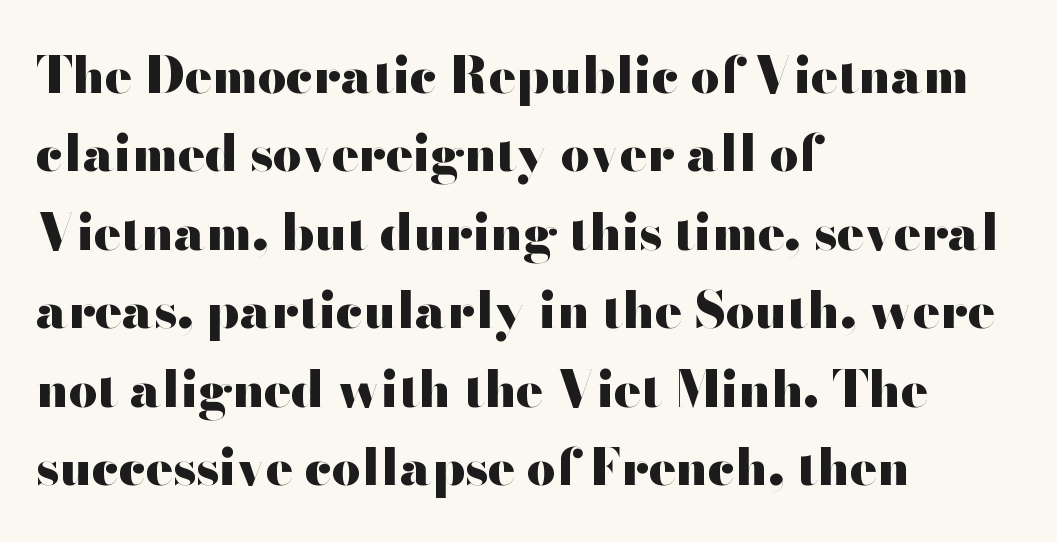
{"serif": "no", "italic": "no", "bold": "yes", "weight": "heavy", "width": "wide", "stroke_contrast": "high", "x_height": "small", "monospaced": "no", "underline": "no", "align": "left", "line_spacing": "normal", "line_spacing_ratio": 1.57, "letter_spacing": "normal", "letter_spacing_em": 0.0, "glyph_px": 50}
